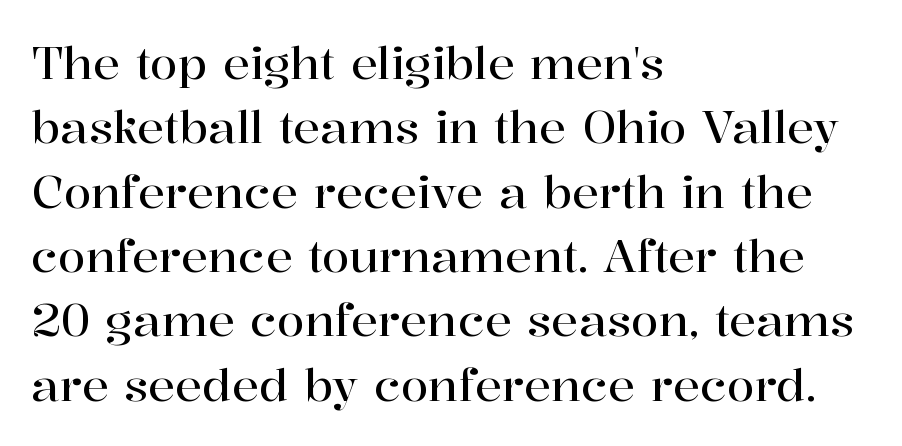
{"serif": "yes", "italic": "no", "width": "normal", "stroke_contrast": "high", "x_height": "medium", "monospaced": "no", "underline": "no", "align": "left", "line_spacing": "normal", "line_spacing_ratio": 1.43, "letter_spacing": "normal", "letter_spacing_em": 0.0, "glyph_px": 45}
